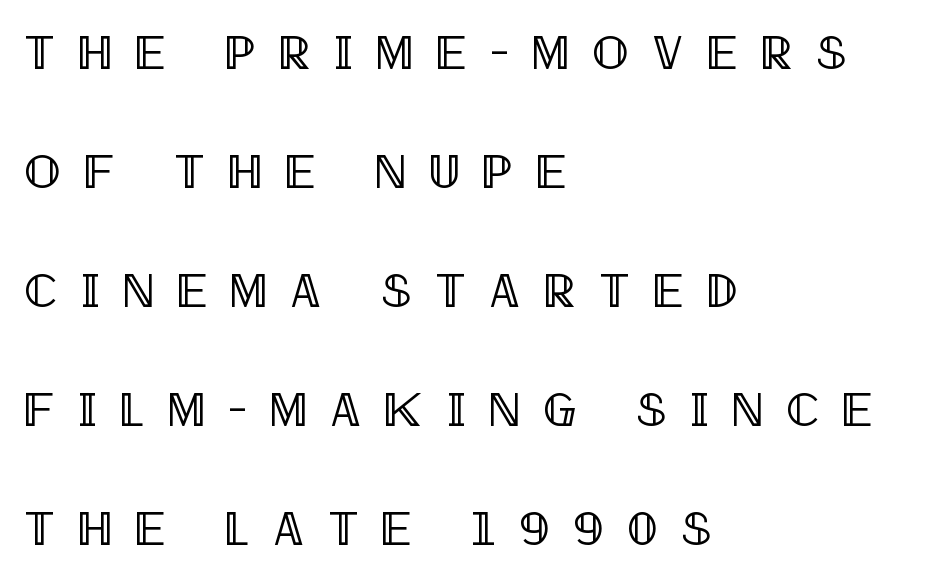
The image shows 48 px condensed type, upright; set left-aligned, loose line spacing (2.48x), unusually wide letter spacing (+0.49 em), not underlined; a large x-height.
